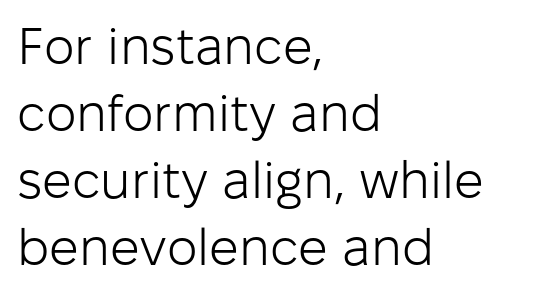
Q: Is the text bold? A: No.
Q: Is the text italic (slanted)? A: No, it is upright.
Q: Is the typeface a serif or a sans-serif typeface? A: Sans-serif.
Q: Is the text underlined? A: No.
Q: How is the paragraph aligned? A: Left-aligned.
Q: Is the spacing between letters normal or unusually wide? A: Normal.
Q: Is the spacing between lines tight, normal or loose? A: Normal.
Q: Width (condensed, normal, or wide)? A: Normal.
Q: Stroke contrast? A: Low.
Q: x-height? A: Medium.
Q: Monospaced? A: No.
